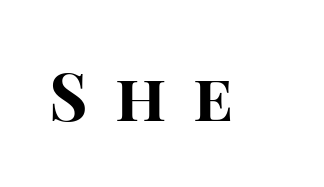
{"serif": "no", "italic": "no", "bold": "yes", "weight": "bold", "width": "normal", "stroke_contrast": "high", "x_height": "large", "monospaced": "no", "underline": "no", "letter_spacing": "wide", "letter_spacing_em": 0.41, "glyph_px": 66}
